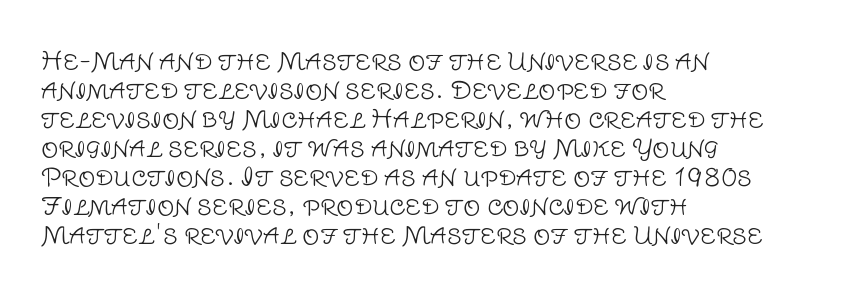
Q: Is the text bold? A: No.
Q: Is the text italic (slanted)? A: Yes.
Q: Is the text underlined? A: No.
Q: How is the paragraph aligned? A: Left-aligned.
Q: Is the spacing between letters normal or unusually wide? A: Normal.
